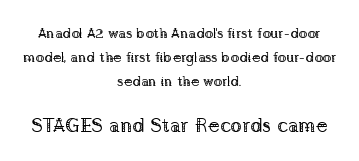
The image shows 20 px text type, upright; set centered, normal line spacing (1.7x), normal letter spacing, not underlined; the second (bottom) block is 1.43x larger.
